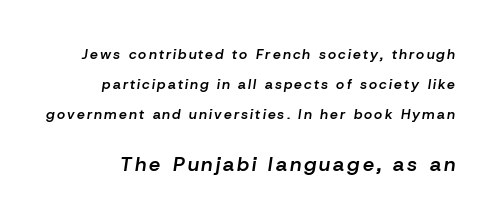
The image shows 20 px text type, italic (leaning right); set loose line spacing (2.14x), not underlined; the second (bottom) block is 1.43x larger.
